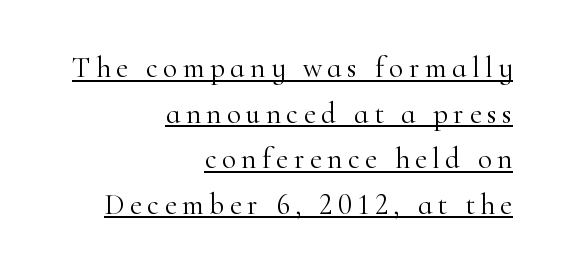
{"serif": "yes", "italic": "no", "bold": "no", "weight": "light", "width": "normal", "stroke_contrast": "high", "x_height": "small", "monospaced": "no", "underline": "yes", "align": "right", "line_spacing": "normal", "line_spacing_ratio": 1.57, "glyph_px": 29}
